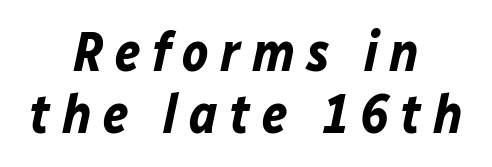
Q: Is the text bold? A: Yes.
Q: Is the text italic (slanted)? A: Yes, it leans right by about 12 degrees.
Q: Is the text underlined? A: No.
Q: How is the paragraph aligned? A: Centered.
Q: Is the spacing between letters normal or unusually wide? A: Unusually wide.
Q: Is the spacing between lines tight, normal or loose? A: Tight.
Q: Width (condensed, normal, or wide)? A: Normal.
Q: Stroke contrast? A: Low.
Q: x-height? A: Medium.
Q: Monospaced? A: No.
